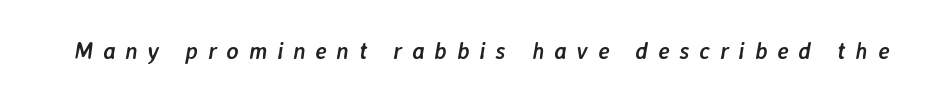
{"italic": "yes", "lean": "right", "slant_degrees": 7, "bold": "yes", "underline": "no", "letter_spacing": "wide", "letter_spacing_em": 0.43, "glyph_px": 23}
